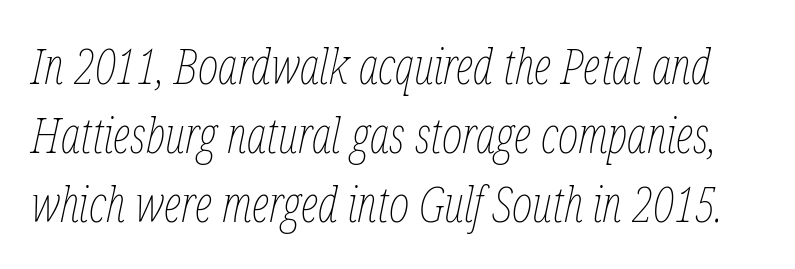
Q: Is the text bold? A: No.
Q: Is the text italic (slanted)? A: Yes, it leans right by about 12 degrees.
Q: Is the text underlined? A: No.
Q: Is the spacing between letters normal or unusually wide? A: Normal.
Q: Is the spacing between lines tight, normal or loose? A: Normal.
Q: Width (condensed, normal, or wide)? A: Condensed.
Q: Stroke contrast? A: Low.
Q: x-height? A: Medium.
Q: Monospaced? A: No.
